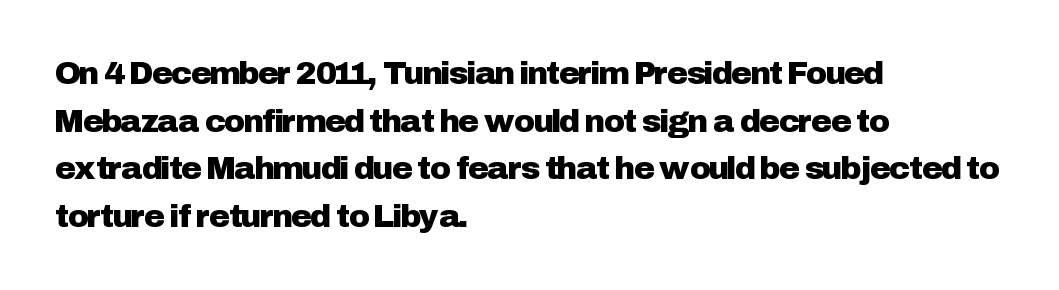
The image shows 32 px sans-serif type, upright; set left-aligned, normal line spacing (1.49x), normal letter spacing, not underlined; low stroke contrast and a medium x-height.
